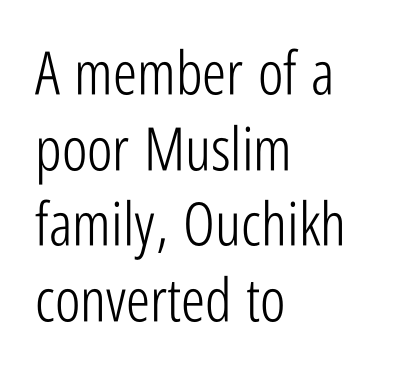
No extra ink here — the face is not bold. Reading down the column, the eye jumps a familiar distance to each next line. Every stem runs plumb, perpendicular to the baseline. This is sans-serif lettering, the kind often seen on screens and signage. Proportional: the letters do not fall into vertical columns. Check under the words: just untouched page.
